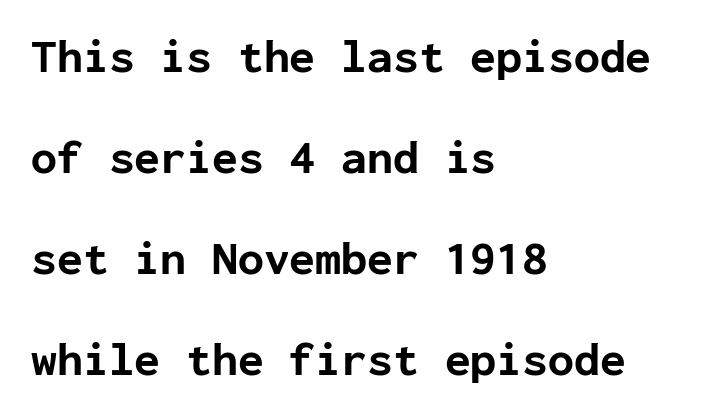
Every character here occupies the same horizontal width, giving the sample a typewriter-like rhythm. Students, observe: this is what heavily led, spacious text looks like. The paragraph shown leans on its left margin. A roman cut, with each character standing at attention.
